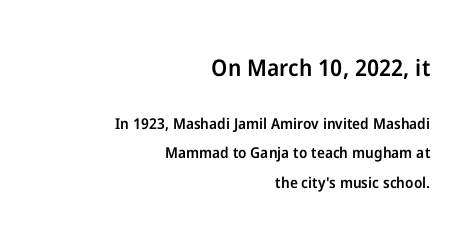
The image shows 23 px text type, upright; set right-aligned, loose line spacing (1.97x), normal letter spacing, not underlined; the first (top) block is 1.53x larger.
